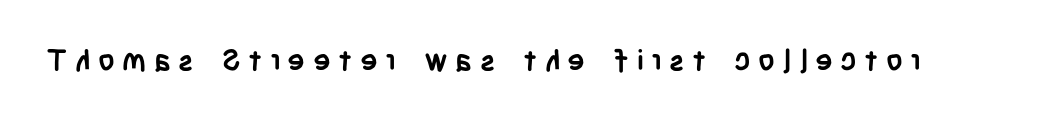
Proportional: the letters do not fall into vertical columns. Just letters on the line, the space beneath them empty. The type is letterspaced generously, with wide tracking. On the weight axis this lands at bold, roughly 700. Grotesque or geometric, the face here clearly has no serifs. The type sits square on the baseline with zero lean.
